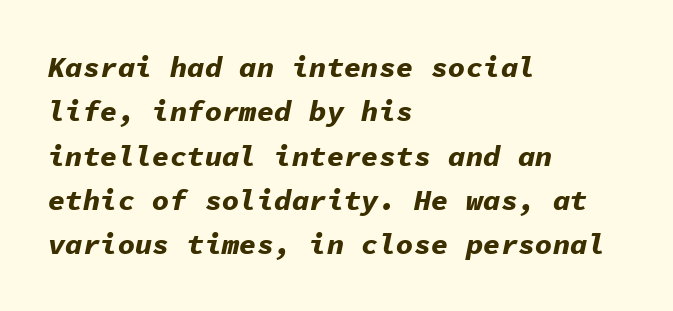
The letters march in equal steps, a hallmark of fixed-pitch type. If you drew a ruler down the left edge, every line would touch it. Lines of text with bare space underneath. An italicized treatment has been applied to the whole sample. Notice how descenders clear the ascenders below comfortably — that's standard leading. A typesetter would call this zero additional tracking.
